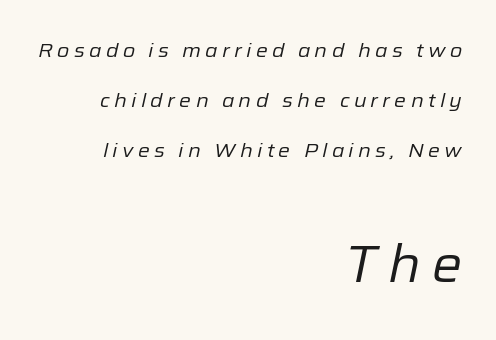
The tracking reads as deliberately expanded to a designer's eye. In CSS terms this would be text-align: right. Nothing heavy about these letters — not bold at all. The composition opens small and finishes big. Honestly, the rows look like they've been pulled way apart. Glance below the letters and you will spot only blank space.
